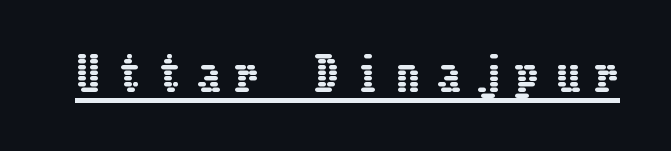
Q: Is the text italic (slanted)? A: No, it is upright.
Q: Is the text underlined? A: Yes.
Q: Is the spacing between letters normal or unusually wide? A: Unusually wide.
Q: Width (condensed, normal, or wide)? A: Condensed.
Q: Stroke contrast? A: Low.
Q: x-height? A: Medium.
